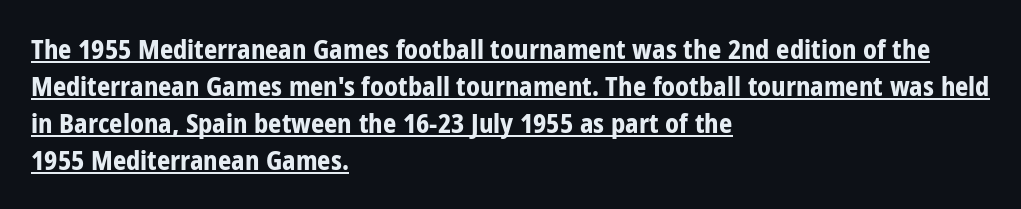
This sample uses plain, unmodified letter spacing. The words here are underlined. Compared with a centered layout, this one pins lines to the left instead. Strokes here are thick enough to call this a true bold. Does the lettering tilt? It doesn't — this is upright.
